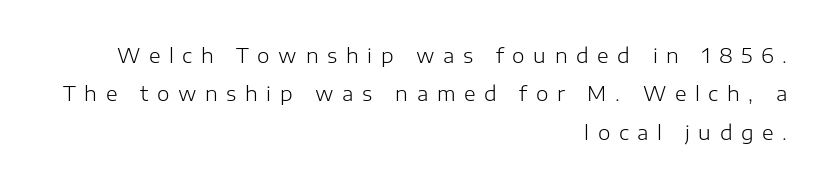
The image shows 20 px text type, upright; set right-aligned, loose line spacing (1.92x), unusually wide letter spacing (+0.43 em), not underlined.
